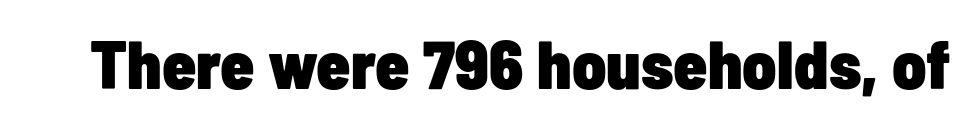
The image shows 68 px heavy, condensed sans-serif type, upright; set normal letter spacing, not underlined; low stroke contrast and a medium x-height.
